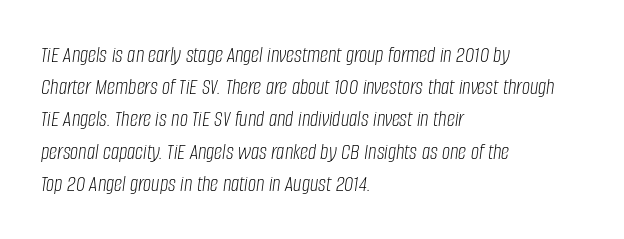
The image shows 23 px text type, italic (leaning right); set left-aligned, normal line spacing (1.4x), normal letter spacing, not underlined.
